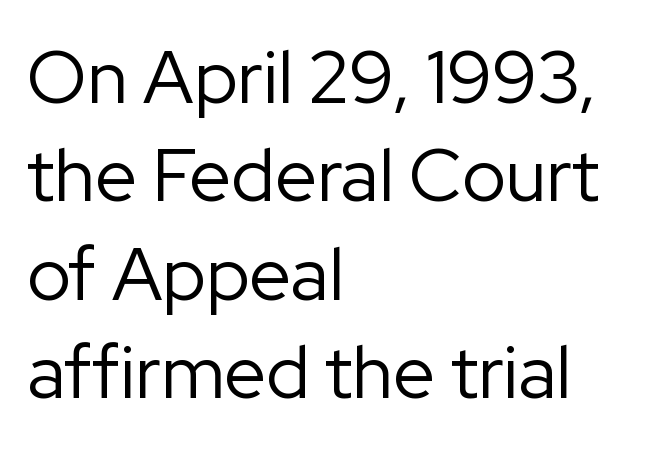
{"serif": "no", "italic": "no", "bold": "no", "weight": "regular", "width": "normal", "stroke_contrast": "low", "x_height": "medium", "monospaced": "no", "underline": "no", "align": "left", "line_spacing": "normal", "line_spacing_ratio": 1.33, "letter_spacing": "normal", "letter_spacing_em": 0.0, "glyph_px": 74}
